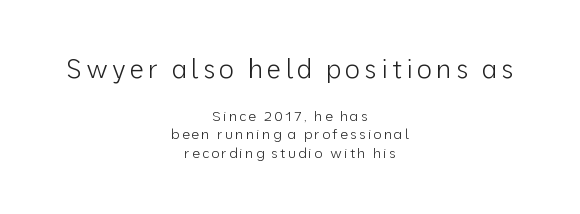
{"italic": "no", "bold": "no", "underline": "no", "align": "center", "line_spacing": "normal", "line_spacing_ratio": 1.31, "larger_block": "first", "size_ratio": 1.86, "glyph_px": 26}
